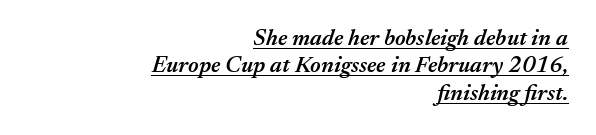
Q: Is the text bold? A: Semi-bold.
Q: Is the text italic (slanted)? A: Yes, it leans right by about 17 degrees.
Q: Is the text underlined? A: Yes.
Q: How is the paragraph aligned? A: Right-aligned.
Q: Is the spacing between letters normal or unusually wide? A: Normal.
